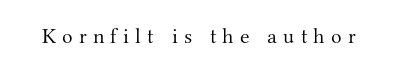
The image shows 22 px text type, upright; set unusually wide letter spacing (+0.28 em), not underlined.
